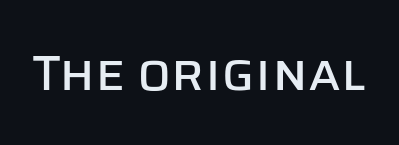
Q: Is the text italic (slanted)? A: No, it is upright.
Q: Is the typeface a serif or a sans-serif typeface? A: Sans-serif.
Q: Is the text underlined? A: No.
Q: Is the spacing between letters normal or unusually wide? A: Normal.
Q: Width (condensed, normal, or wide)? A: Normal.
Q: Stroke contrast? A: Low.
Q: x-height? A: Large.
Q: Monospaced? A: No.
